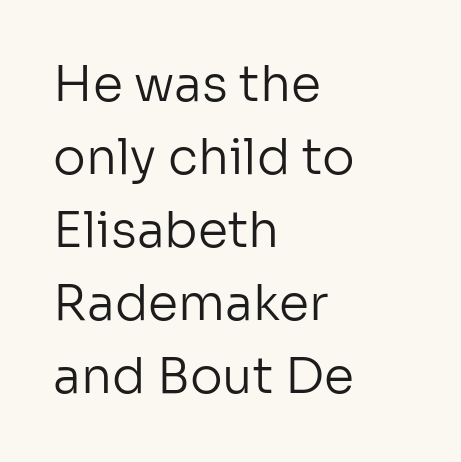
The image shows 49 px regular-weight sans-serif type, upright; set left-aligned, normal line spacing (1.49x), normal letter spacing, not underlined; low stroke contrast and a medium x-height.
